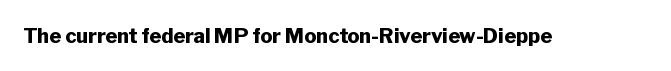
{"italic": "no", "bold": "yes", "underline": "no", "letter_spacing": "normal", "letter_spacing_em": 0.0, "glyph_px": 20}
